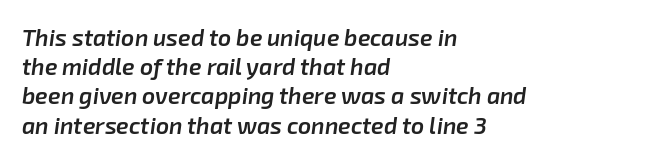
{"italic": "yes", "lean": "right", "slant_degrees": 8, "bold": "semi", "underline": "no", "align": "left", "line_spacing": "normal", "line_spacing_ratio": 1.27, "letter_spacing": "normal", "letter_spacing_em": 0.0, "glyph_px": 23}
